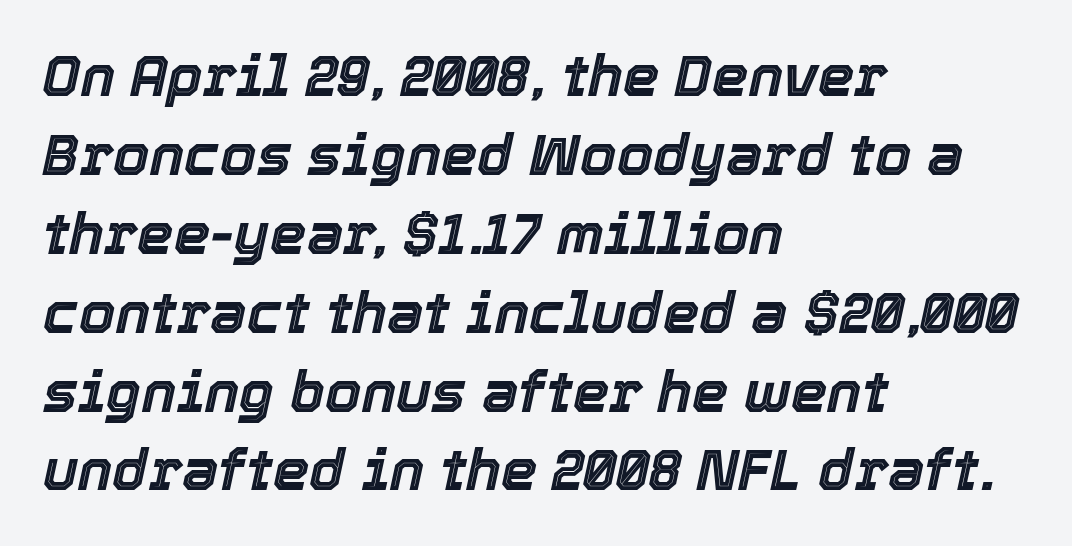
{"italic": "yes", "lean": "right", "slant_degrees": 12, "width": "normal", "x_height": "medium", "monospaced": "no", "underline": "no", "align": "left", "line_spacing": "normal", "line_spacing_ratio": 1.36, "letter_spacing": "normal", "letter_spacing_em": 0.0, "glyph_px": 58}
